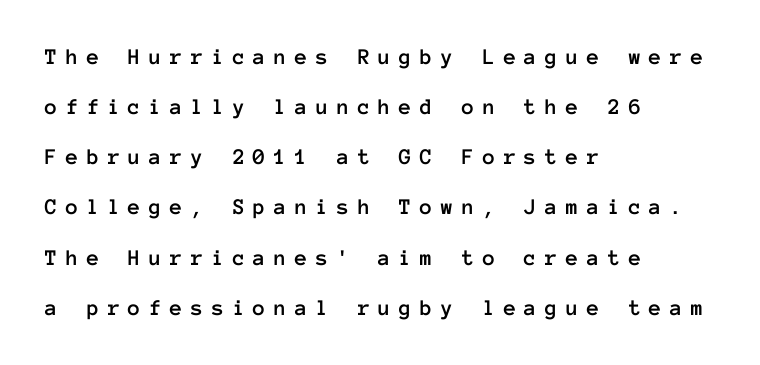
Q: Is the text italic (slanted)? A: No, it is upright.
Q: Is the text underlined? A: No.
Q: How is the paragraph aligned? A: Left-aligned.
Q: Is the spacing between letters normal or unusually wide? A: Unusually wide.
Q: Is the spacing between lines tight, normal or loose? A: Loose.
